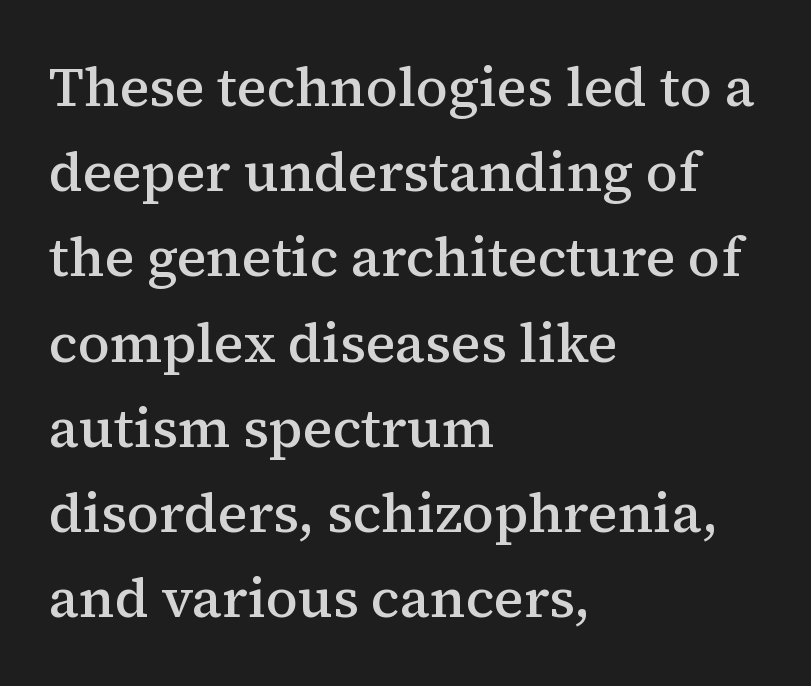
Q: Is the text bold? A: Semi-bold.
Q: Is the text italic (slanted)? A: No, it is upright.
Q: Is the typeface a serif or a sans-serif typeface? A: Serif.
Q: Is the text underlined? A: No.
Q: How is the paragraph aligned? A: Left-aligned.
Q: Is the spacing between letters normal or unusually wide? A: Normal.
Q: Is the spacing between lines tight, normal or loose? A: Normal.
Q: Width (condensed, normal, or wide)? A: Normal.
Q: Stroke contrast? A: Medium.
Q: x-height? A: Medium.
Q: Monospaced? A: No.
